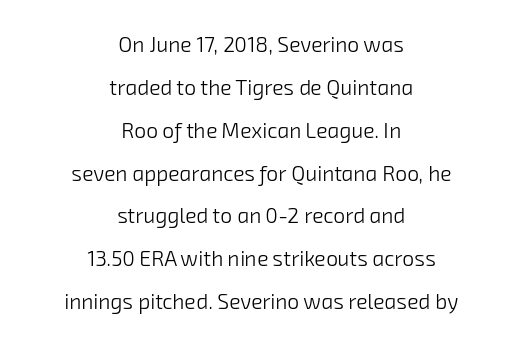
Q: Is the text bold? A: No.
Q: Is the text underlined? A: No.
Q: How is the paragraph aligned? A: Centered.
Q: Is the spacing between letters normal or unusually wide? A: Normal.
Q: Is the spacing between lines tight, normal or loose? A: Loose.
